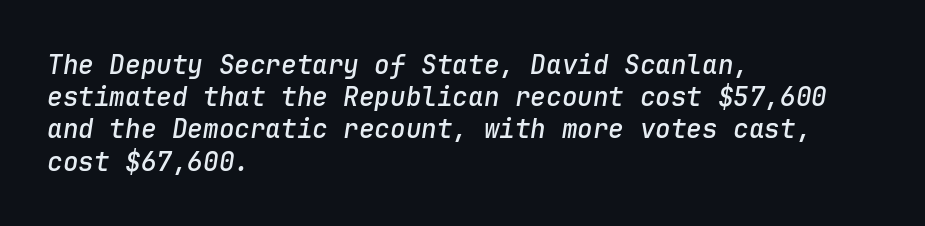
Q: Is the text bold? A: Semi-bold.
Q: Is the text italic (slanted)? A: Yes, it leans right by about 9 degrees.
Q: Is the text underlined? A: No.
Q: How is the paragraph aligned? A: Left-aligned.
Q: Is the spacing between letters normal or unusually wide? A: Normal.
